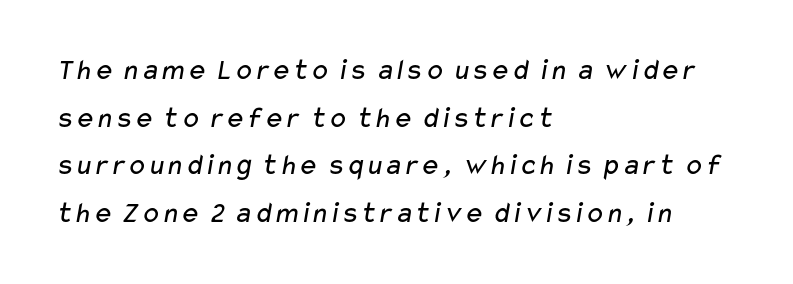
{"serif": "no", "bold": "no", "weight": "regular", "width": "wide", "stroke_contrast": "low", "x_height": "medium", "monospaced": "no", "underline": "no", "align": "left", "line_spacing": "normal", "line_spacing_ratio": 1.59, "letter_spacing": "normal", "letter_spacing_em": 0.0, "glyph_px": 30}
